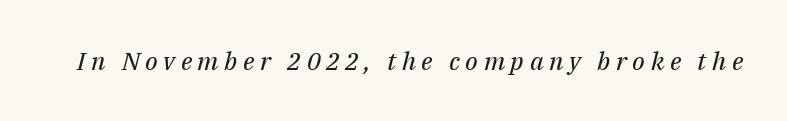
Characters follow at a spacing far wider than the type designer built in. Notice how the stems are inclined rather than vertical — that's the hallmark of italics. Check under the words: just untouched page. Summary of weight: not heavy and not bold.
